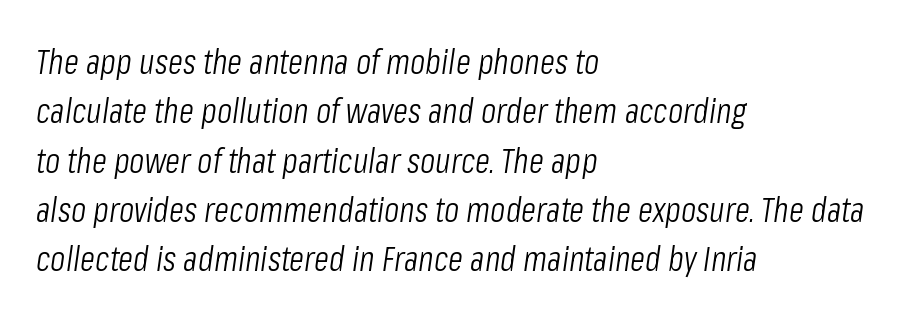
Nothing heavy about these letters — not bold at all. Spacing between characters is what you'd get straight out of the box. Descenders are the only things crossing below the line. This sample is left-justified, so line endings fall wherever the words run out. You can tell it's italic because the verticals aren't actually vertical. Each letter keeps its own natural width here, so spacing adapts to shape.
